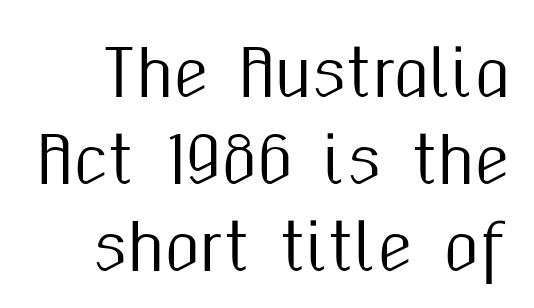
Q: Is the text italic (slanted)? A: No, it is upright.
Q: Is the typeface a serif or a sans-serif typeface? A: Sans-serif.
Q: Is the text underlined? A: No.
Q: Is the spacing between letters normal or unusually wide? A: Normal.
Q: Is the spacing between lines tight, normal or loose? A: Normal.
Q: Width (condensed, normal, or wide)? A: Condensed.
Q: Stroke contrast? A: Medium.
Q: x-height? A: Medium.
Q: Monospaced? A: No.
